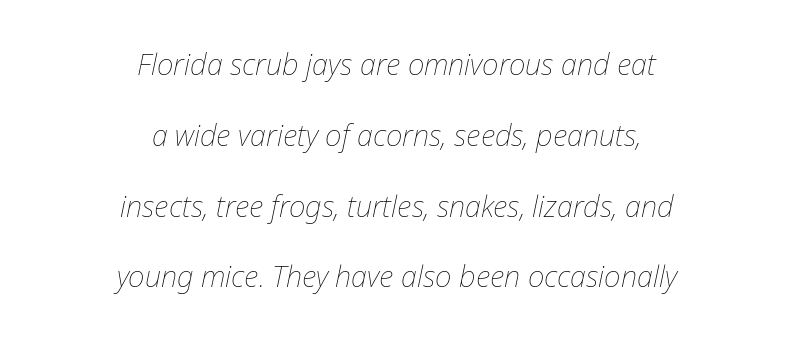
The passage shown has conventional tracking throughout. Where is the straight margin? There isn't one; the lines are centered. The letters advance in unequal steps, a hallmark of proportional type. The baseline area is clear.
